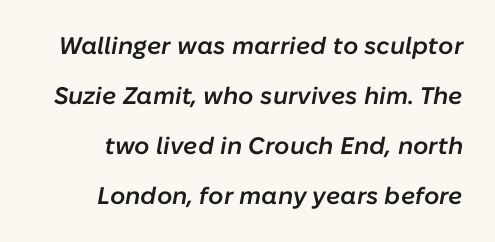
Notice how the passage keeps a crisp vertical edge on the right only. Type without underlining. Semibold letterforms, between regular and bold. These lines stand farther apart than default settings would place them.
